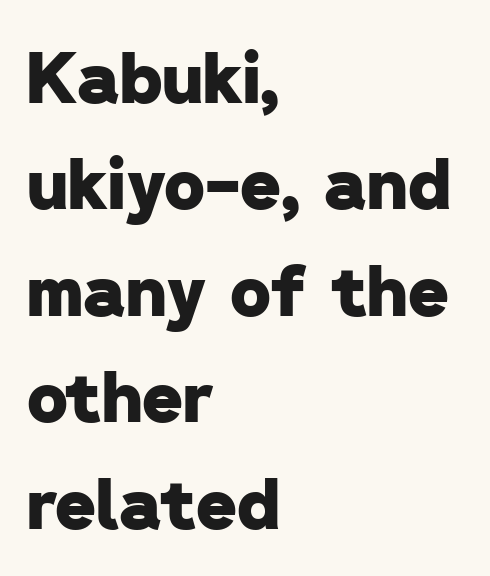
{"serif": "no", "bold": "yes", "weight": "heavy", "width": "normal", "stroke_contrast": "low", "x_height": "medium", "monospaced": "no", "underline": "no", "align": "left", "line_spacing": "normal", "line_spacing_ratio": 1.52, "letter_spacing": "normal", "letter_spacing_em": 0.0, "glyph_px": 70}
